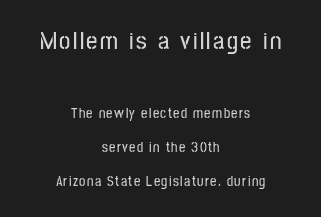
{"italic": "no", "underline": "no", "align": "center", "line_spacing": "loose", "line_spacing_ratio": 2.42, "larger_block": "first", "size_ratio": 1.79, "glyph_px": 25}
